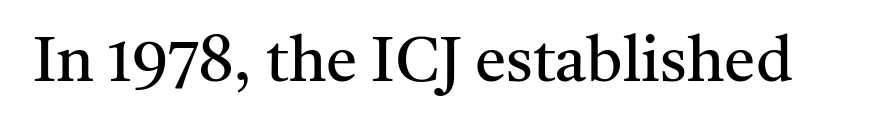
Q: Is the text bold? A: No.
Q: Is the text italic (slanted)? A: No, it is upright.
Q: Is the typeface a serif or a sans-serif typeface? A: Serif.
Q: Is the text underlined? A: No.
Q: Is the spacing between letters normal or unusually wide? A: Normal.
Q: Width (condensed, normal, or wide)? A: Normal.
Q: Stroke contrast? A: Medium.
Q: x-height? A: Medium.
Q: Monospaced? A: No.
